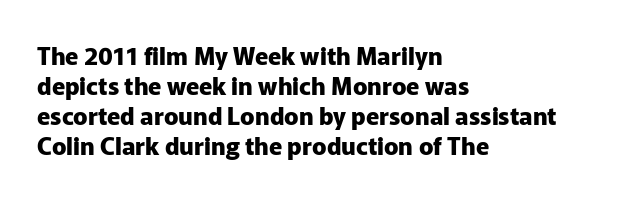
The characters look thick and weighty, a clear bold. Rows of type keep a routine distance in the vertical direction. Each word holds together tightly as a unit, with standard inter-letter gaps. Does the copy run flush right? No — it runs flush left. Beneath every word, the page is bare.
